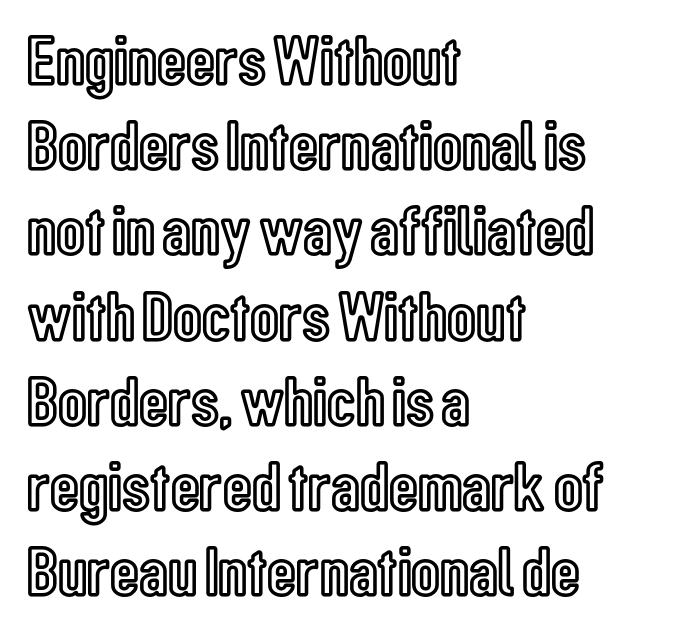
{"italic": "no", "width": "condensed", "x_height": "medium", "monospaced": "no", "underline": "no", "align": "left", "line_spacing_ratio": 1.2, "letter_spacing": "normal", "letter_spacing_em": 0.0, "glyph_px": 71}
